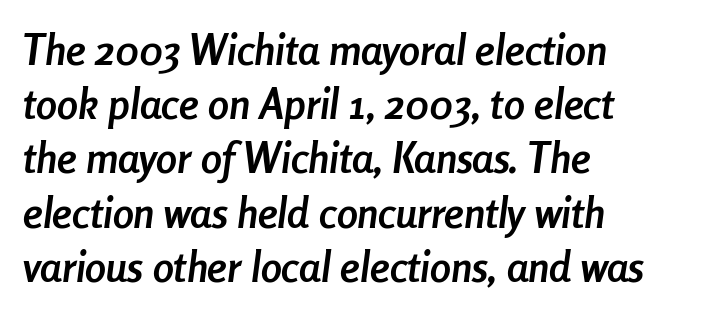
Short note: letters normally spaced. Compared with ordinary roman type, these characters are visibly tilted. The foot of each line stays bare and open. Rows of type keep a routine distance in the vertical direction. Proportional: the letters do not fall into vertical columns. Each line starts at the same left margin while the right side varies.
